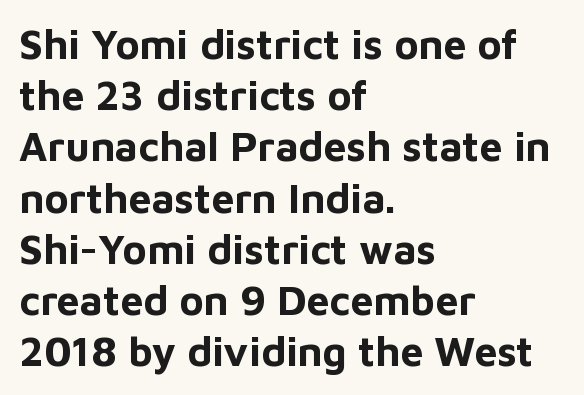
Each letter's strokes conclude bluntly, with no projecting serifs. Do the letters lean? They stand straight. Weight check: bold — yes, fully. Line starts are locked; line ends wander. The type is set solid horizontally, with unmodified tracking.
